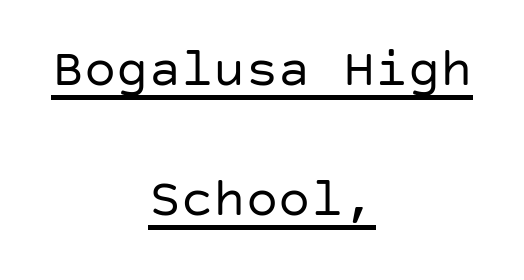
Q: Is the text bold? A: No.
Q: Is the text italic (slanted)? A: No, it is upright.
Q: Is the typeface a serif or a sans-serif typeface? A: Sans-serif.
Q: Is the text underlined? A: Yes.
Q: How is the paragraph aligned? A: Centered.
Q: Is the spacing between letters normal or unusually wide? A: Normal.
Q: Is the spacing between lines tight, normal or loose? A: Loose.
Q: Width (condensed, normal, or wide)? A: Normal.
Q: Stroke contrast? A: Low.
Q: x-height? A: Large.
